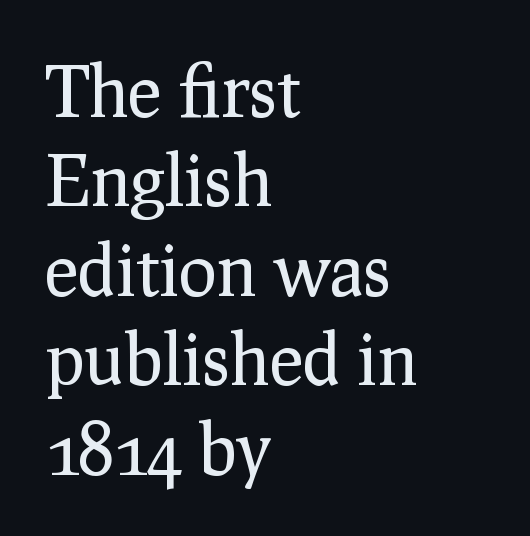
The image shows 71 px regular-weight serif type, upright; set left-aligned, normal line spacing (1.26x), normal letter spacing, not underlined; low stroke contrast and a medium x-height.
